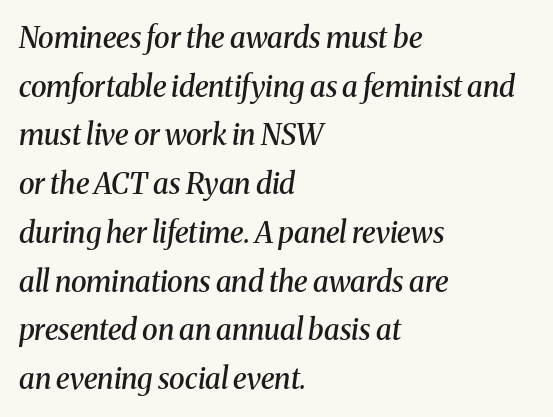
The image shows 29 px semibold serif type, italic (leaning right); set left-aligned, normal line spacing (1.68x), normal letter spacing, not underlined; medium stroke contrast and a medium x-height.
